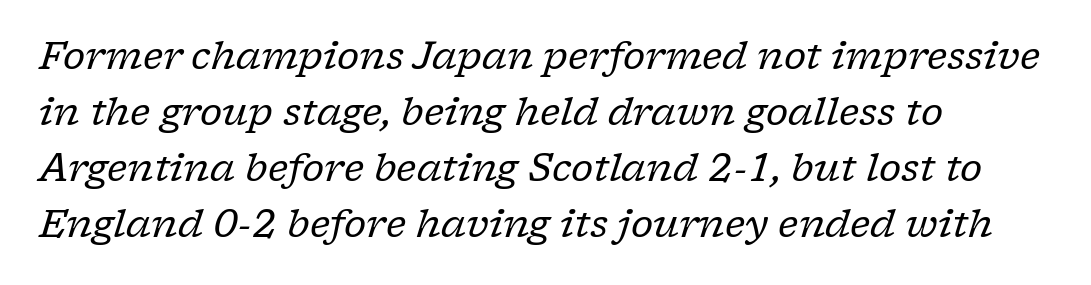
{"serif": "yes", "italic": "yes", "lean": "right", "slant_degrees": 17, "bold": "no", "weight": "regular", "width": "normal", "stroke_contrast": "low", "x_height": "medium", "monospaced": "no", "underline": "no", "align": "left", "line_spacing": "normal", "line_spacing_ratio": 1.47, "letter_spacing": "normal", "letter_spacing_em": 0.0, "glyph_px": 38}
